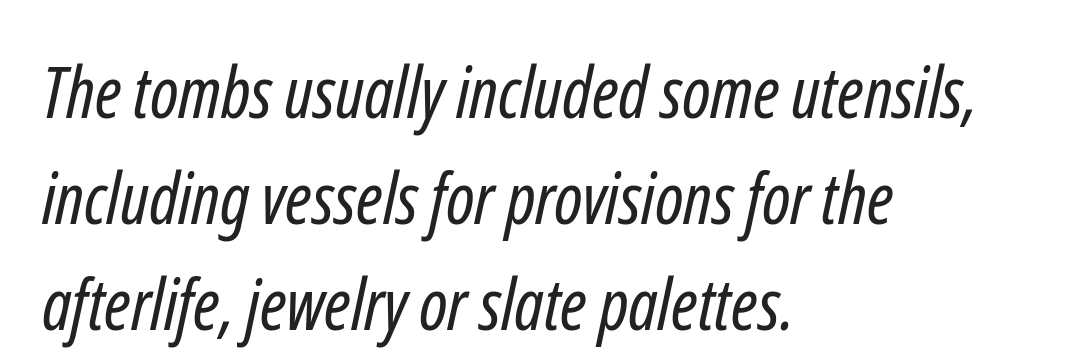
The passage is arranged the way most books set body copy — flush left. Glyph-to-glyph distance matches everyday printed text. Each row of text sits above clean, open space. The font is comparable to plain body text, perhaps lighter. This rendering employs a face without finishing strokes, i.e., a sans-serif.
